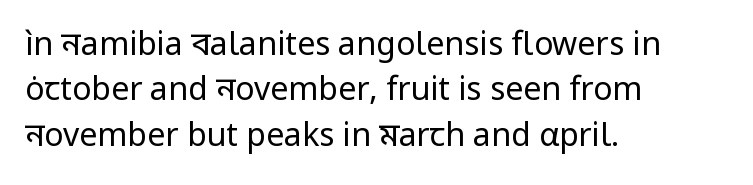
Q: Is the text bold? A: No.
Q: Is the text italic (slanted)? A: No, it is upright.
Q: Is the typeface a serif or a sans-serif typeface? A: Sans-serif.
Q: Is the text underlined? A: No.
Q: How is the paragraph aligned? A: Left-aligned.
Q: Is the spacing between letters normal or unusually wide? A: Normal.
Q: Is the spacing between lines tight, normal or loose? A: Normal.
Q: Width (condensed, normal, or wide)? A: Normal.
Q: Stroke contrast? A: Low.
Q: x-height? A: Medium.
Q: Monospaced? A: No.
